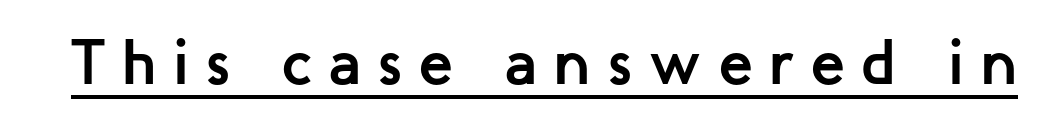
Emphasis is given by a line drawn under the lettering. Upright lettering throughout. Glyph-to-glyph distance is far greater than everyday printed text. The type family on display is of the sans-serif kind. The passage shown is typed in a proportional face where columns would drift.
